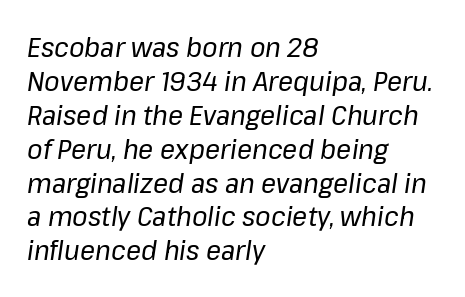
{"italic": "yes", "lean": "right", "slant_degrees": 8, "bold": "no", "weight": "regular", "width": "normal", "stroke_contrast": "low", "x_height": "medium", "monospaced": "no", "underline": "no", "align": "left", "line_spacing_ratio": 1.21, "letter_spacing": "normal", "letter_spacing_em": 0.0, "glyph_px": 28}
